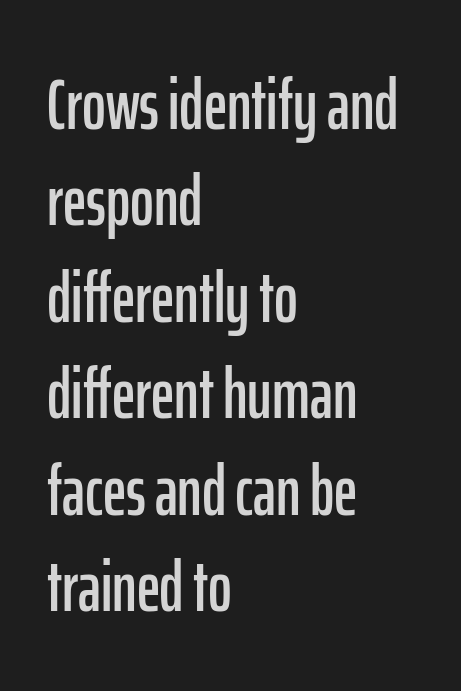
The image shows 72 px condensed sans-serif type, upright; set left-aligned, normal line spacing (1.34x), normal letter spacing, not underlined; low stroke contrast and a medium x-height.
